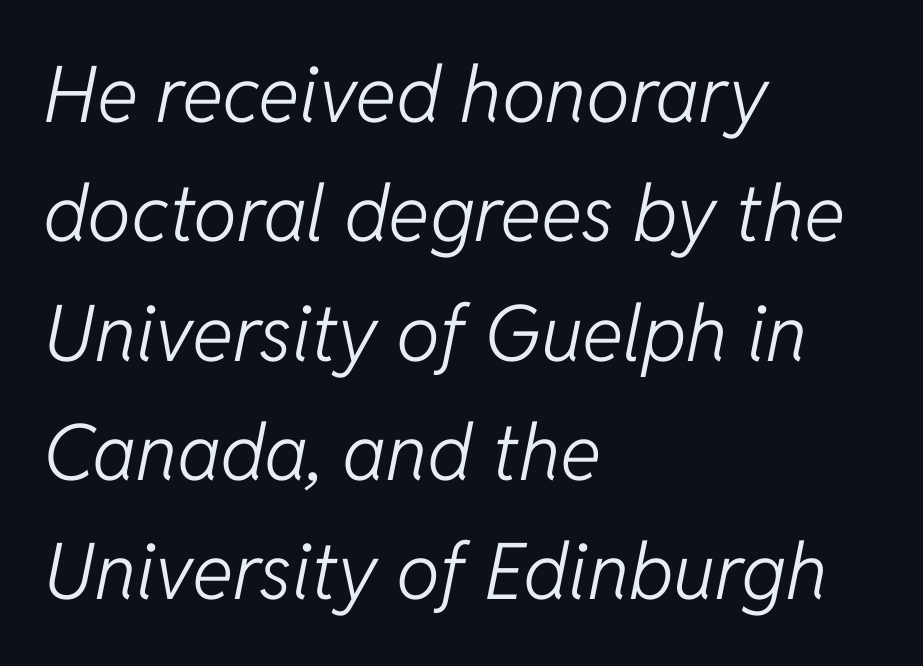
The image shows 78 px light type, italic (leaning right); set left-aligned, normal line spacing (1.53x), normal letter spacing, not underlined; low stroke contrast and a medium x-height.
